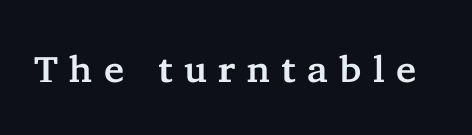
The image shows 37 px serif type, upright; set unusually wide letter spacing (+0.31 em), not underlined; low stroke contrast and a medium x-height.
